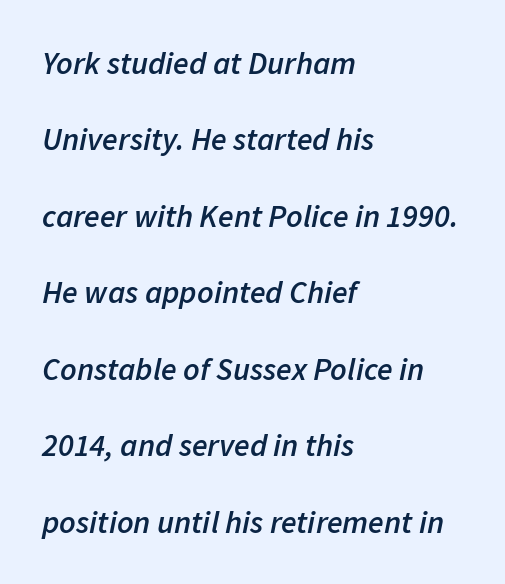
Reading down the block, your eye returns to a fixed left position each line. The rendering uses natural spacing where letterforms have individual widths. Here the glyphs are tracked normally, forming tight word shapes. Observe the lean: these are italic letterforms. The passage shown is not underscored anywhere.
